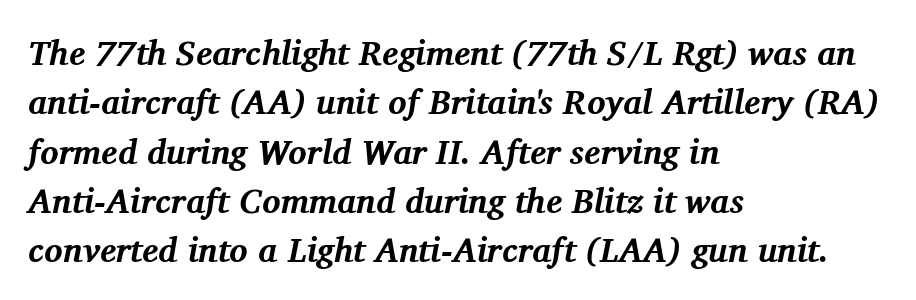
Thick stems and heavy bowls — unmistakably bold. When letters slant like this, we call the style italic. Stroke terminals: seriffed. These lines are set flush left with a ragged right edge. Here the designer chose a conventional face with non-uniform glyph widths. The space between consecutive lines is moderate.
